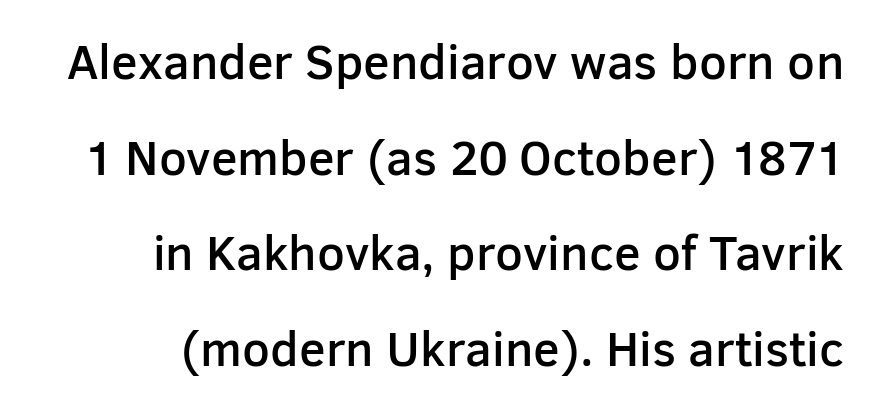
The image shows 49 px semibold sans-serif type, upright; set right-aligned, loose line spacing (1.95x), normal letter spacing, not underlined; low stroke contrast and a medium x-height.
